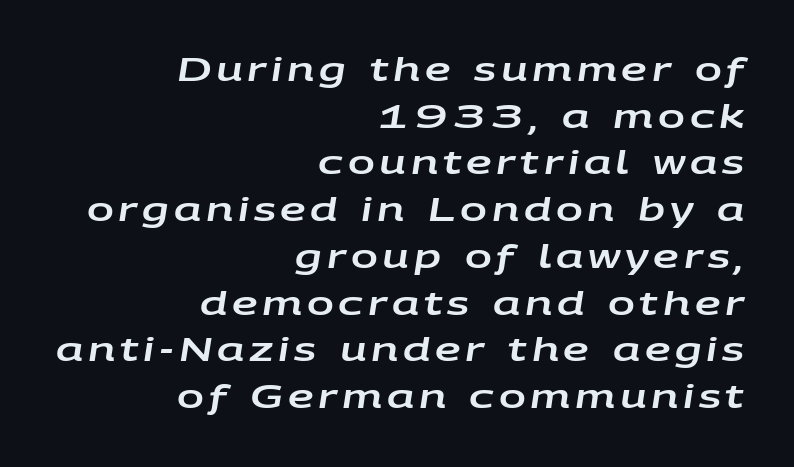
{"italic": "yes", "lean": "right", "slant_degrees": 9, "width": "wide", "stroke_contrast": "low", "x_height": "large", "monospaced": "no", "underline": "no", "align": "right", "line_spacing": "normal", "line_spacing_ratio": 1.46, "glyph_px": 32}
